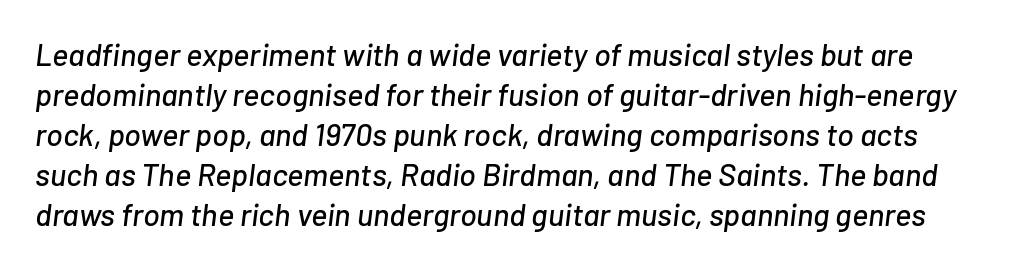
Leading: standard. This sample has the flowing, uneven cadence of proportional lettering. Each row of text sits above clean, open space. The axis of the letterforms is tilted away from vertical. Each word holds together tightly as a unit, with standard inter-letter gaps.
